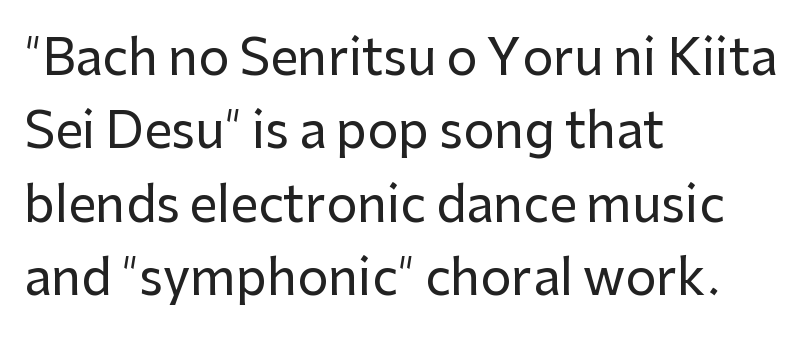
The image shows 49 px sans-serif type, upright; set left-aligned, normal line spacing (1.5x), normal letter spacing, not underlined; low stroke contrast and a medium x-height.
